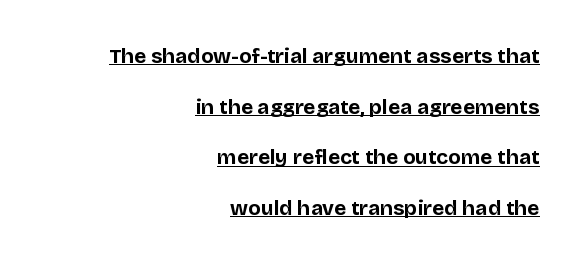
Designer's note — italics off, roman on. Each line of the rendering has a horizontal stroke beneath the glyphs. Notice how thick the strokes are: this is what a full bold looks like. Summary of vertical rhythm: relaxed, with wide interline spacing.
